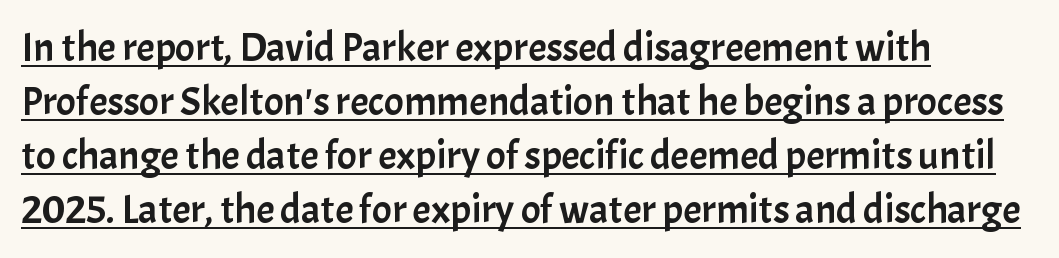
Q: Is the text italic (slanted)? A: No, it is upright.
Q: Is the typeface a serif or a sans-serif typeface? A: Sans-serif.
Q: Is the text underlined? A: Yes.
Q: How is the paragraph aligned? A: Left-aligned.
Q: Is the spacing between letters normal or unusually wide? A: Normal.
Q: Is the spacing between lines tight, normal or loose? A: Normal.
Q: Width (condensed, normal, or wide)? A: Normal.
Q: Stroke contrast? A: Low.
Q: x-height? A: Medium.
Q: Monospaced? A: No.
